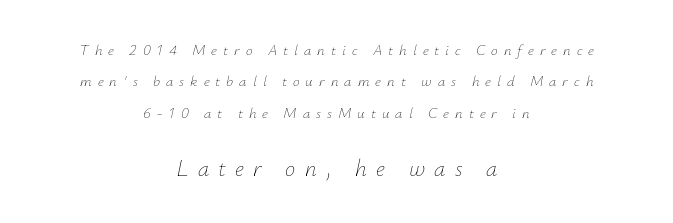
Vertically, the passage feels expansive, rows floating well apart. Only glyphs here, with clear space below each row. Short and long lines alike share a common midpoint. Weight: in the light-to-regular range. Italic? Definitely — the glyphs are oblique.
